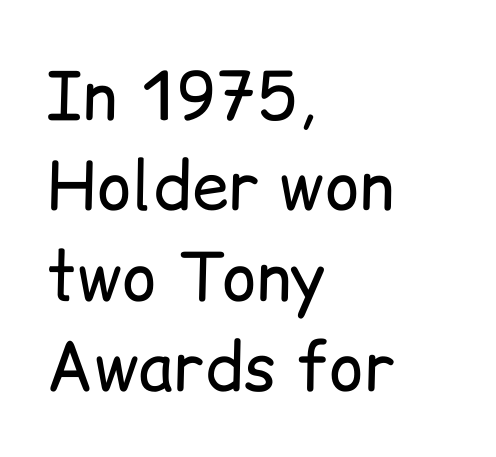
All the whitespace from short lines collects on the right. A typesetter would call this proportional, since set widths differ per character. These glyphs show unthickened strokes, regular width or finer. The rendering keeps characters at their native spacing.
